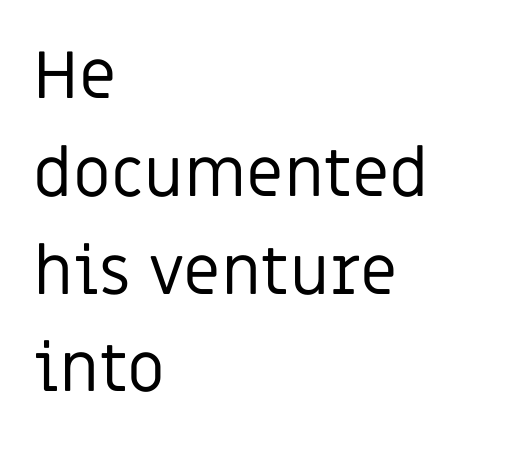
The image shows 67 px regular-weight sans-serif type, upright; set left-aligned, normal line spacing (1.46x), normal letter spacing, not underlined; low stroke contrast and a large x-height.
